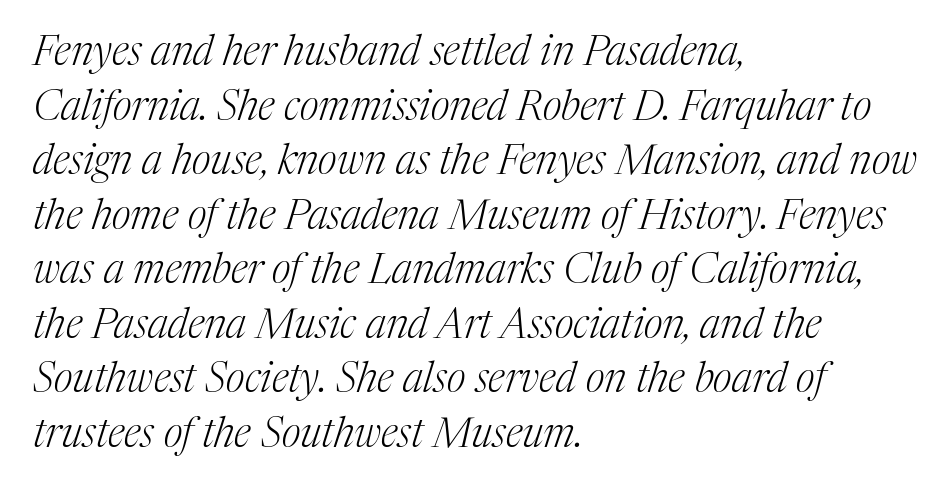
{"serif": "yes", "italic": "yes", "lean": "right", "slant_degrees": 17, "bold": "no", "weight": "light", "width": "normal", "stroke_contrast": "medium", "x_height": "medium", "monospaced": "no", "underline": "no", "align": "left", "line_spacing": "normal", "line_spacing_ratio": 1.33, "letter_spacing": "normal", "letter_spacing_em": 0.0, "glyph_px": 41}
